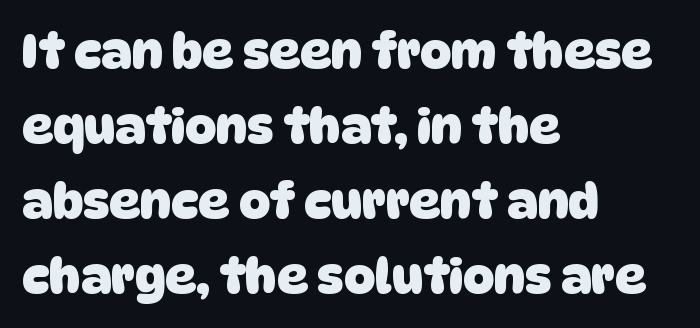
The image shows 48 px heavy sans-serif type; set left-aligned, normal line spacing (1.56x), normal letter spacing, not underlined; low stroke contrast and a large x-height.
